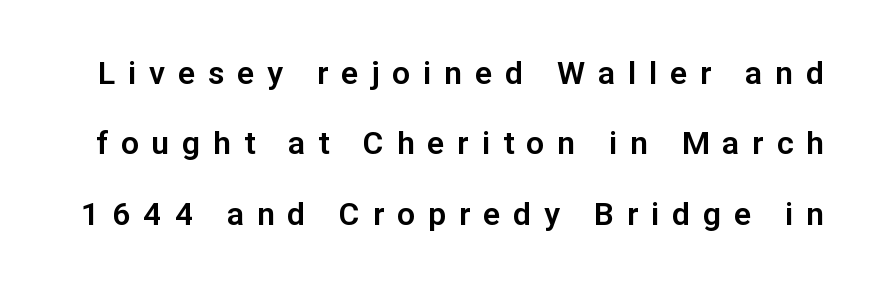
Descender tails drop into unmarked territory. The letters stand straight up with perfectly vertical stems. Each letter's strokes conclude bluntly, with no projecting serifs. Quick note: interline space is abundant.
